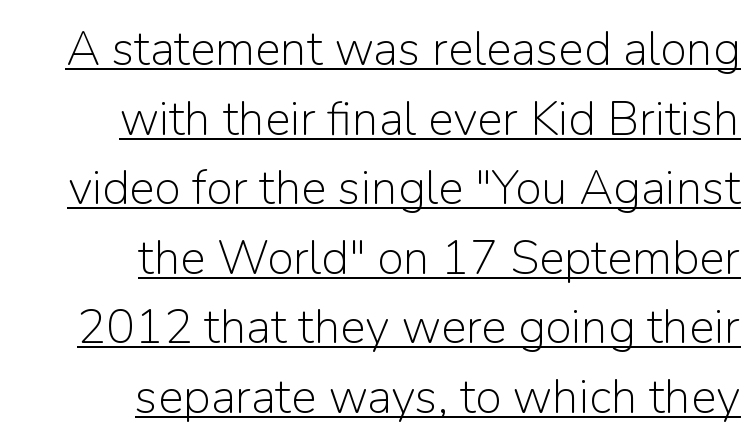
{"serif": "no", "italic": "no", "bold": "no", "weight": "light", "width": "normal", "stroke_contrast": "low", "x_height": "medium", "monospaced": "no", "underline": "yes", "align": "right", "line_spacing": "normal", "line_spacing_ratio": 1.45, "letter_spacing": "normal", "letter_spacing_em": 0.0, "glyph_px": 48}
